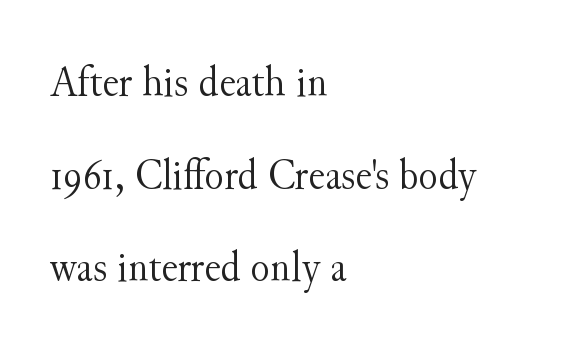
Q: Is the text bold? A: No.
Q: Is the text italic (slanted)? A: No, it is upright.
Q: Is the typeface a serif or a sans-serif typeface? A: Serif.
Q: Is the text underlined? A: No.
Q: How is the paragraph aligned? A: Left-aligned.
Q: Is the spacing between letters normal or unusually wide? A: Normal.
Q: Is the spacing between lines tight, normal or loose? A: Loose.
Q: Width (condensed, normal, or wide)? A: Normal.
Q: Stroke contrast? A: Medium.
Q: x-height? A: Small.
Q: Monospaced? A: No.
